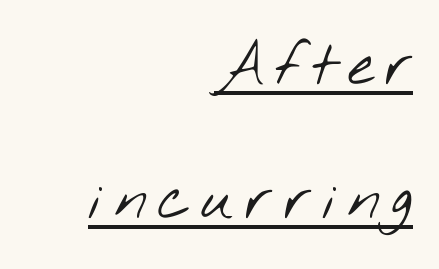
The image shows 60 px light, wide sans-serif type; set right-aligned, loose line spacing (2.23x), underlined; low stroke contrast and a small x-height.
